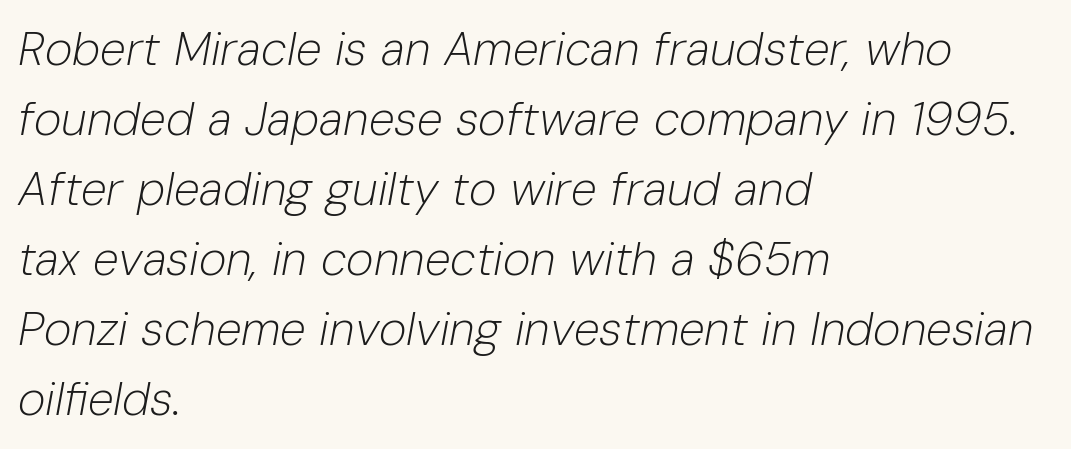
Q: Is the text bold? A: No.
Q: Is the text italic (slanted)? A: Yes, it leans right by about 10 degrees.
Q: Is the text underlined? A: No.
Q: How is the paragraph aligned? A: Left-aligned.
Q: Is the spacing between letters normal or unusually wide? A: Normal.
Q: Is the spacing between lines tight, normal or loose? A: Normal.
Q: Width (condensed, normal, or wide)? A: Normal.
Q: Stroke contrast? A: Low.
Q: x-height? A: Medium.
Q: Monospaced? A: No.
